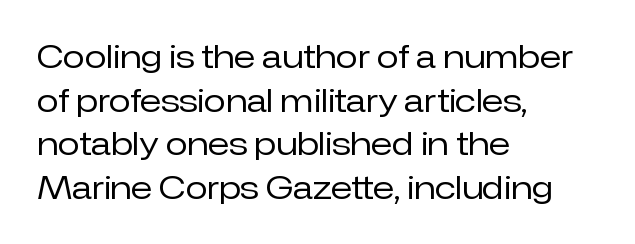
{"serif": "no", "italic": "no", "bold": "no", "weight": "regular", "width": "normal", "stroke_contrast": "low", "x_height": "medium", "monospaced": "no", "underline": "no", "align": "left", "line_spacing": "normal", "line_spacing_ratio": 1.36, "letter_spacing": "normal", "letter_spacing_em": 0.0, "glyph_px": 32}
